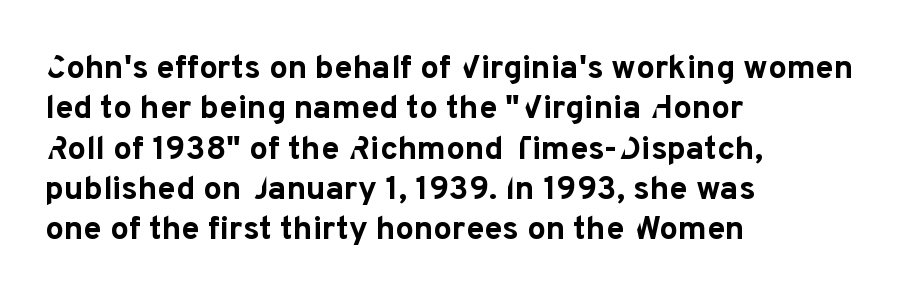
Q: Is the text bold? A: Yes.
Q: Is the text italic (slanted)? A: No, it is upright.
Q: Is the typeface a serif or a sans-serif typeface? A: Sans-serif.
Q: Is the text underlined? A: No.
Q: How is the paragraph aligned? A: Left-aligned.
Q: Is the spacing between letters normal or unusually wide? A: Normal.
Q: Width (condensed, normal, or wide)? A: Normal.
Q: Stroke contrast? A: Low.
Q: x-height? A: Medium.
Q: Monospaced? A: No.
